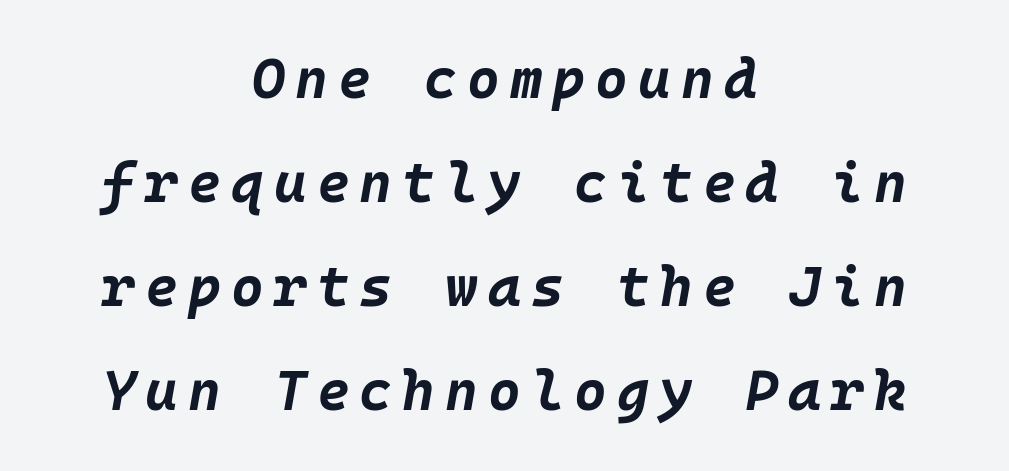
{"italic": "yes", "lean": "right", "slant_degrees": 10, "bold": "yes", "weight": "bold", "width": "normal", "stroke_contrast": "low", "x_height": "large", "underline": "no", "align": "center", "line_spacing_ratio": 1.86, "glyph_px": 56}
